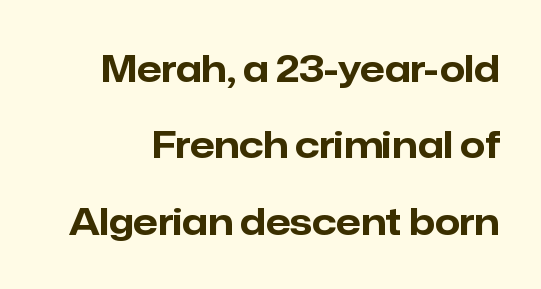
The image shows 36 px bold sans-serif type, upright; set loose line spacing (2.12x), normal letter spacing, not underlined; low stroke contrast and a medium x-height.
